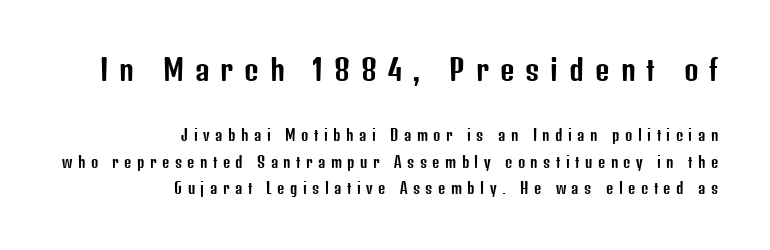
The lettering stays uniformly vertical, giving the passage a roman look. What kind of face is this? One without serifs — a sans. Plain, unruled lines of type. You could not count columns in this text — the font is proportionally spaced.
